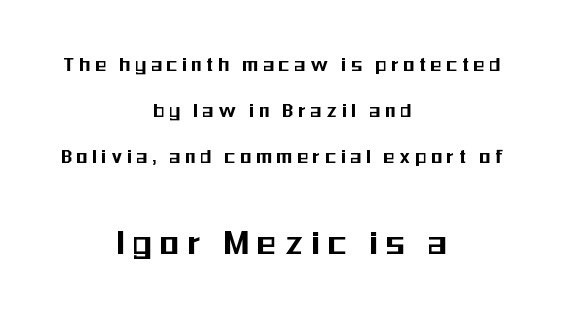
The lettering holds an erect, upright posture throughout. Note: no serifs on the glyphs. You could not count columns in this text — the font is proportionally spaced. Leading is clearly above the norm, producing a sparse column.
